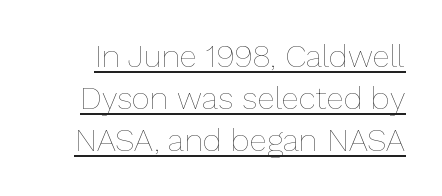
{"italic": "no", "bold": "no", "weight": "thin", "width": "normal", "stroke_contrast": "low", "x_height": "medium", "monospaced": "no", "underline": "yes", "line_spacing": "normal", "line_spacing_ratio": 1.31, "letter_spacing": "normal", "letter_spacing_em": 0.0, "glyph_px": 32}
